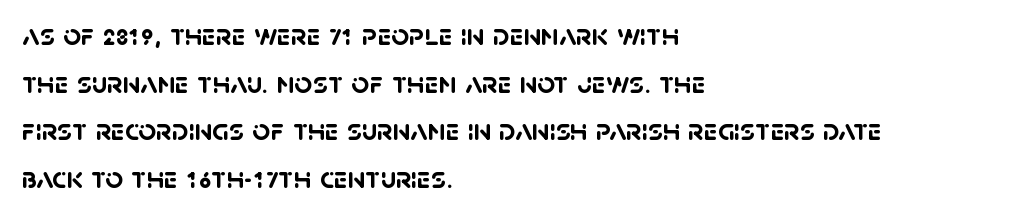
{"serif": "no", "bold": "yes", "weight": "semibold", "width": "normal", "stroke_contrast": "low", "x_height": "large", "monospaced": "no", "underline": "no", "align": "left", "line_spacing": "normal", "line_spacing_ratio": 1.54, "letter_spacing": "normal", "letter_spacing_em": 0.0, "glyph_px": 31}
